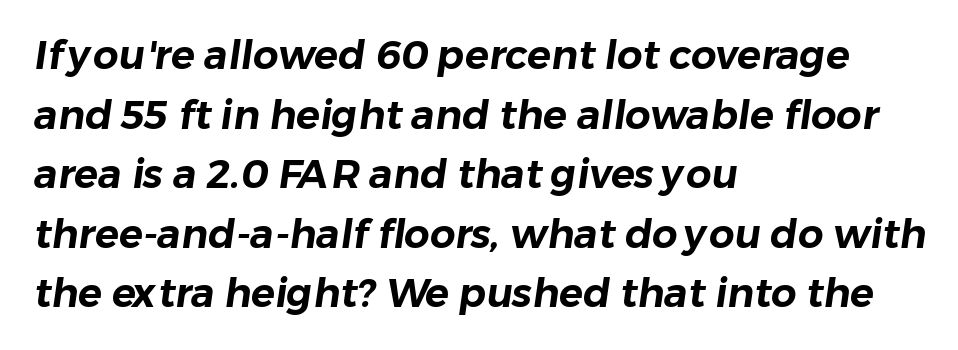
Compared with a centered layout, this one pins lines to the left instead. Each letter's strokes conclude bluntly, with no projecting serifs. Tracking here is standard; glyphs follow each other at the usual distance. Descender tails drop into unmarked territory.
